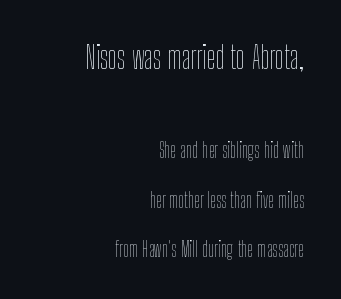
The image shows 32 px thin, condensed type, upright; set right-aligned, loose line spacing (2.34x), normal letter spacing, not underlined; the first (top) block is 1.52x larger; low stroke contrast and a medium x-height.
